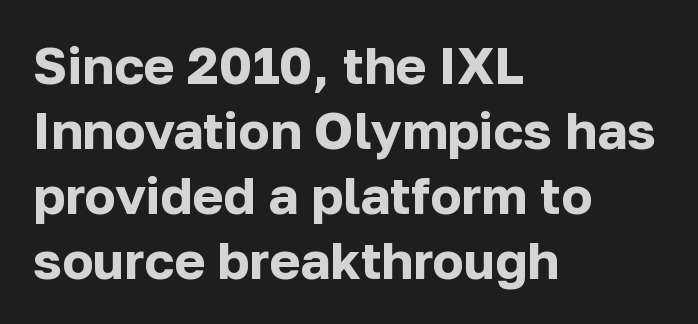
Are there feet on the stems? There aren't — it's a sans. Character widths vary here, with narrow letters taking less room than wide ones. The rows are spaced the way most documents space them. Has an underline been added? It has not. The characters look thick and weighty, a clear bold. The compositor pushed each line to the left boundary.
